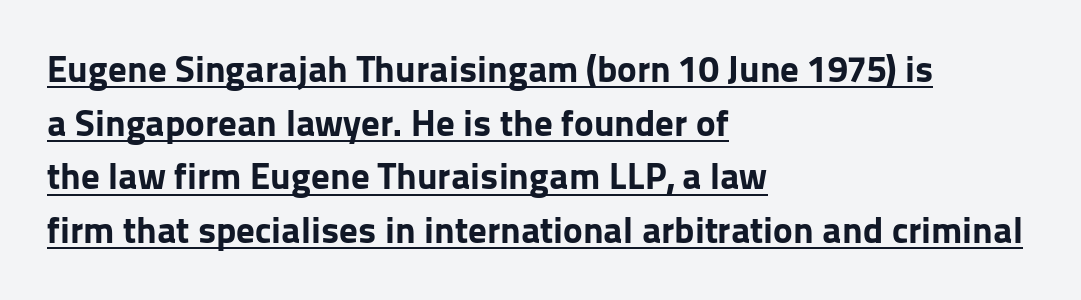
The image shows 37 px bold sans-serif type, upright; set left-aligned, normal line spacing (1.45x), normal letter spacing, underlined; low stroke contrast and a medium x-height.
